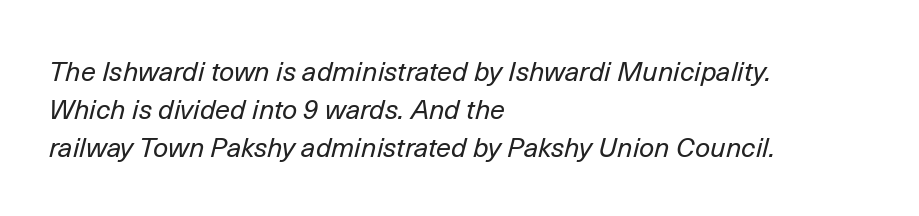
{"italic": "yes", "lean": "right", "slant_degrees": 14, "bold": "no", "underline": "no", "align": "left", "line_spacing": "normal", "line_spacing_ratio": 1.4, "letter_spacing": "normal", "letter_spacing_em": 0.0, "glyph_px": 27}
